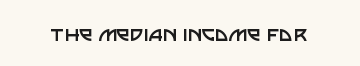
Only glyphs here, with clear space below each row. Notice how the stems are strictly vertical — no italics here. Between one letter and the next there's only the usual sliver of space. Is this a heavy cut? Hardly; it is regular or lighter.
